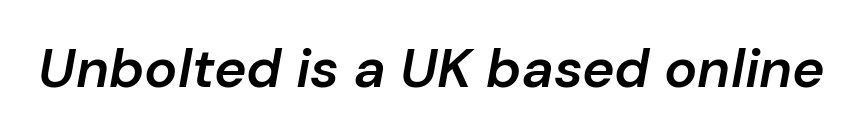
{"italic": "yes", "lean": "right", "slant_degrees": 10, "bold": "semi", "weight": "semibold", "width": "normal", "stroke_contrast": "low", "x_height": "medium", "monospaced": "no", "underline": "no", "letter_spacing": "normal", "letter_spacing_em": 0.0, "glyph_px": 55}
